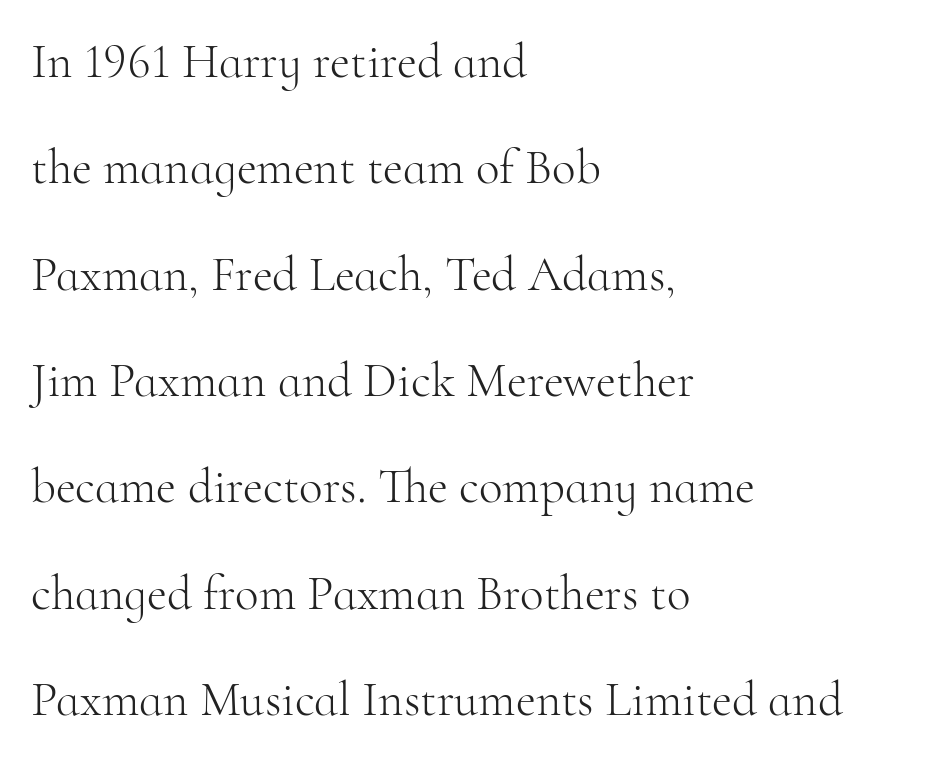
The typeface has the unassuming heft of standard copy or less. Is this a sans? No — the strokes have serifs. Letters rest on an invisible, unmarked baseline. Here the designer chose a conventional face with non-uniform glyph widths. Posture: straight, roman, zero tilt. Here the glyphs are tracked normally, forming tight word shapes.
